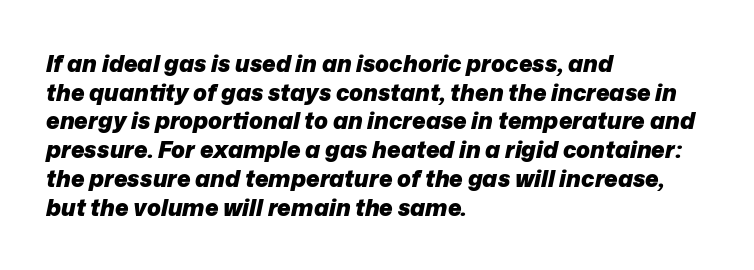
Q: Is the text bold? A: Yes.
Q: Is the text italic (slanted)? A: Yes, it leans right by about 12 degrees.
Q: Is the text underlined? A: No.
Q: How is the paragraph aligned? A: Left-aligned.
Q: Is the spacing between letters normal or unusually wide? A: Normal.
Q: Is the spacing between lines tight, normal or loose? A: Normal.
